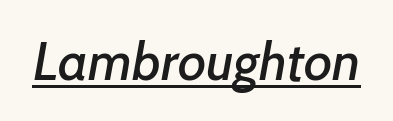
The image shows 54 px text type, italic (leaning right); set normal letter spacing, underlined; low stroke contrast and a medium x-height.
